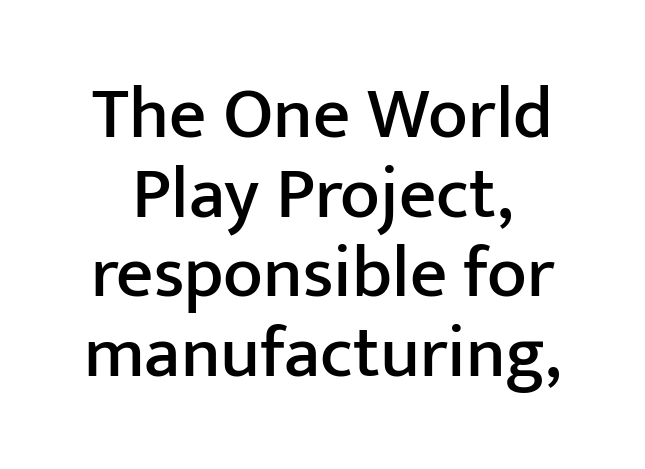
The image shows 73 px sans-serif type, upright; set tight line spacing (1.09x), normal letter spacing, not underlined; low stroke contrast and a medium x-height.
